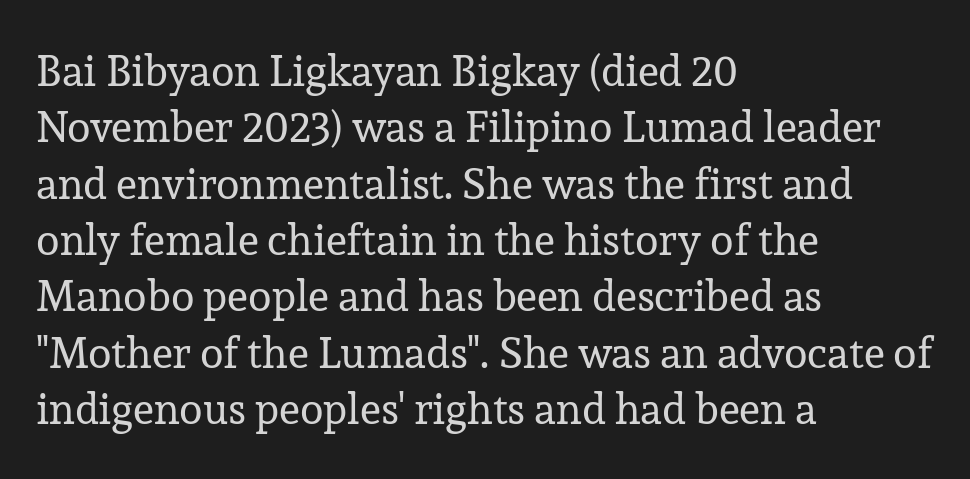
The image shows 43 px regular-weight serif type, upright; set left-aligned, normal line spacing (1.31x), normal letter spacing, not underlined; low stroke contrast and a medium x-height.
